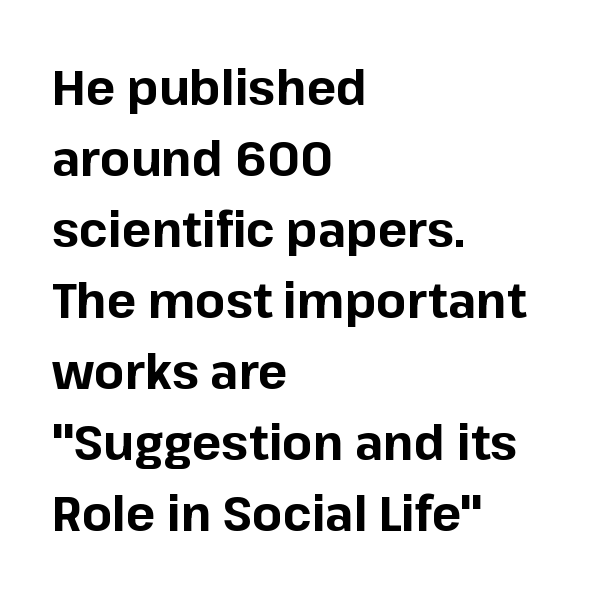
The baseline area is clear. Successive baselines arrive at the customary interval. How heavy is the stroke? Heavy — this is a bold. Is this a fixed-width face? No — the glyphs have proportional, varying widths.
